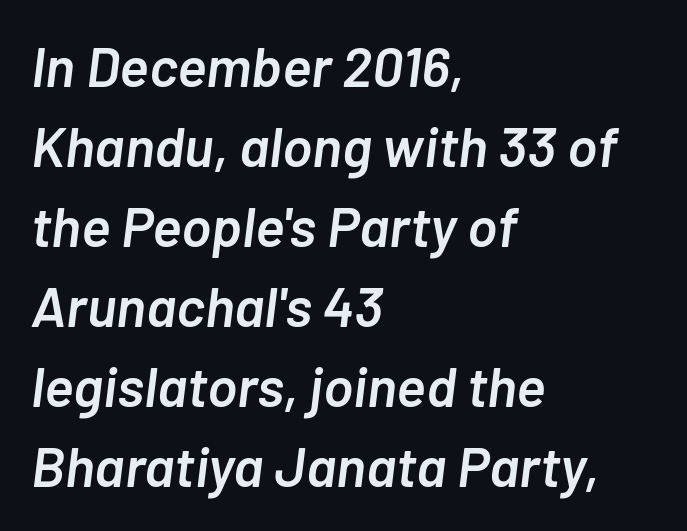
The line texture is even and compact thanks to regular tracking. Whoever set this chose a conventional vertical rhythm. The lines are quadded left. Proportional: the letters do not fall into vertical columns. Weight: semibold (demi).
